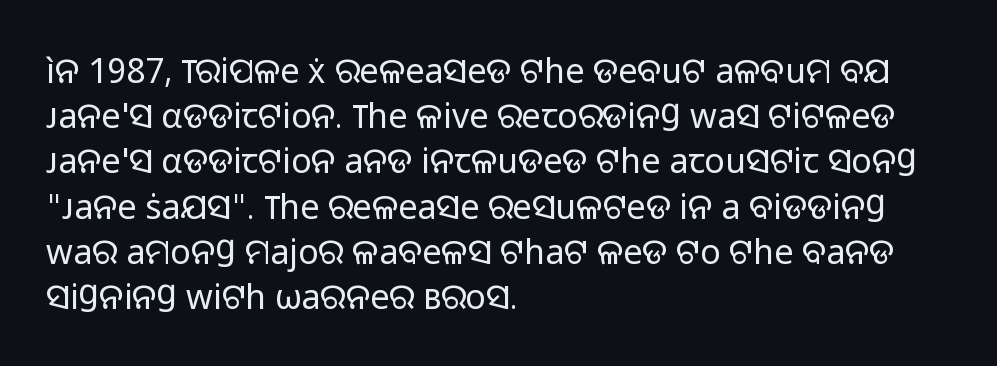
Each row of text sits above clean, open space. Note: no serifs on the glyphs. The passage shown is typed in a proportional face where columns would drift. Italic: no, the glyphs are upright roman. The face used here is rendered with its standard letterfit. Which margin do the lines hug? The left one — the right edge is uneven.
